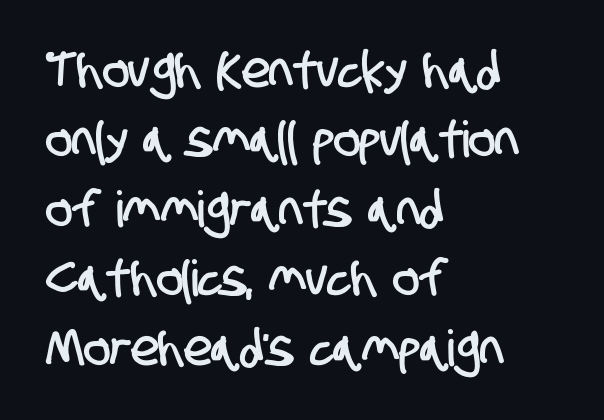
Leftover space on each line is placed entirely after the last word. No feet cap the strokes, marking this as sans-serif type. Does the leading feel generous? No, just average. A typesetter would call this proportional, since set widths differ per character.
